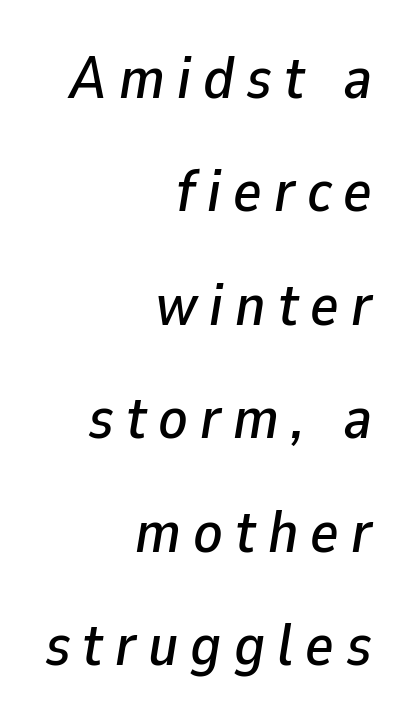
Spacing between characters has been opened up far beyond the box default. These lines are rendered in a variable-pitch font. The compositor pushed each line to the right boundary. Posture: slanted.
